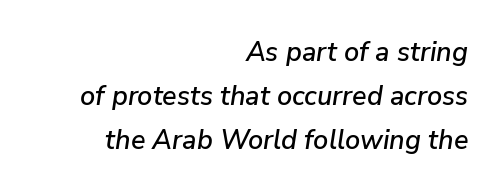
One-word summary of the alignment: right. A bare baseline throughout the passage. Normally led — the rows are evenly, conventionally spaced. Spacing between characters is what you'd get straight out of the box. Every character sits at an angle, as italics do.
